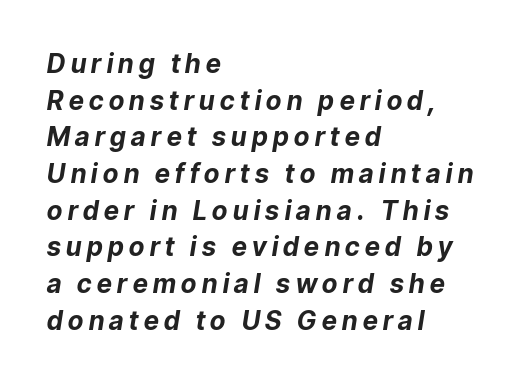
The image shows 26 px bold type, italic (leaning right); set left-aligned, normal line spacing (1.41x), unusually wide letter spacing (+0.21 em), not underlined.
